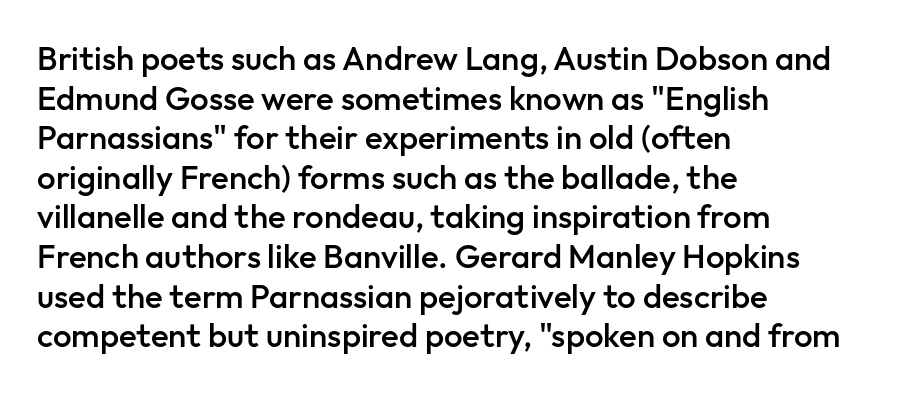
Left-aligned paragraph, ragged on the right. A typesetter would call this proportional, since set widths differ per character. As a designer I'd log this as weight 600, semibold. Stroke terminals: plain, sans-serif. Honestly, the letter spacing is just normal — you wouldn't notice it. Underlining? Definitely not there.
